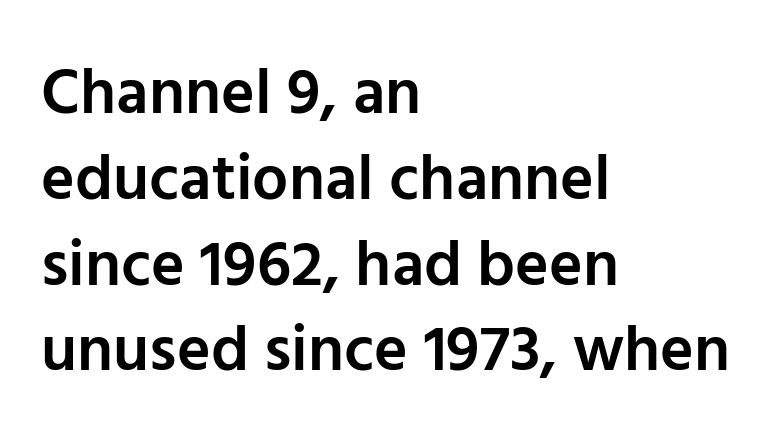
Nope, no serifs anywhere on these letters. Short note: letters normally spaced. Is the type bold? Partly — it's a semibold, heavier than regular but not fully bold. All the whitespace from short lines collects on the right. The vertical gap from one line to the next is medium.
